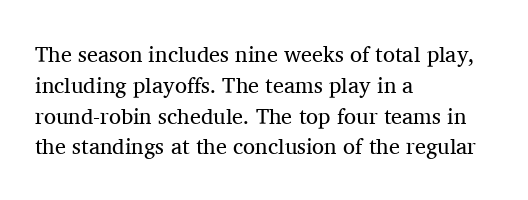
The image shows 22 px text type, upright; set left-aligned, normal line spacing (1.4x), normal letter spacing, not underlined.
